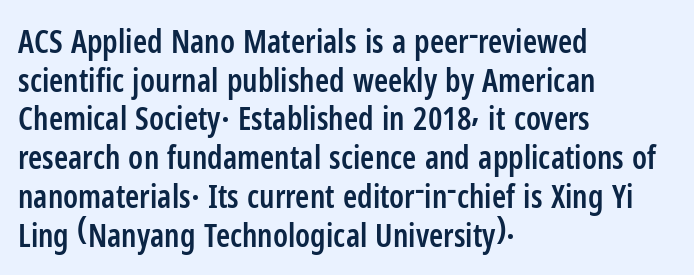
The image shows 32 px semibold, condensed sans-serif type, upright; set left-aligned, line spacing 1.21x, normal letter spacing, not underlined; low stroke contrast and a medium x-height.
